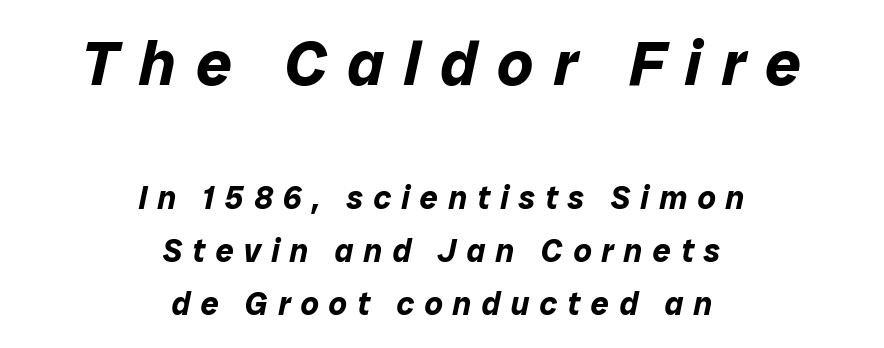
Q: Is the text bold? A: Yes.
Q: Is the text italic (slanted)? A: Yes, it leans right by about 12 degrees.
Q: Is the text underlined? A: No.
Q: How is the paragraph aligned? A: Centered.
Q: Is the spacing between letters normal or unusually wide? A: Unusually wide.
Q: Is the spacing between lines tight, normal or loose? A: Normal.
Q: Which block of text is set in a larger size, the first (top) or the second (bottom)? A: The first (top) one.
Q: Width (condensed, normal, or wide)? A: Normal.
Q: Stroke contrast? A: Low.
Q: x-height? A: Medium.
Q: Monospaced? A: No.
